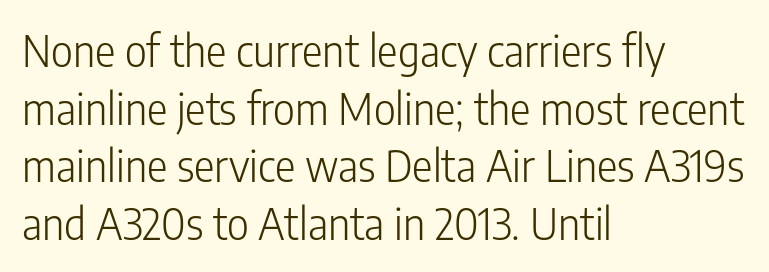
The image shows 43 px light, condensed sans-serif type, upright; set left-aligned, normal line spacing (1.34x), normal letter spacing, not underlined; low stroke contrast and a medium x-height.
